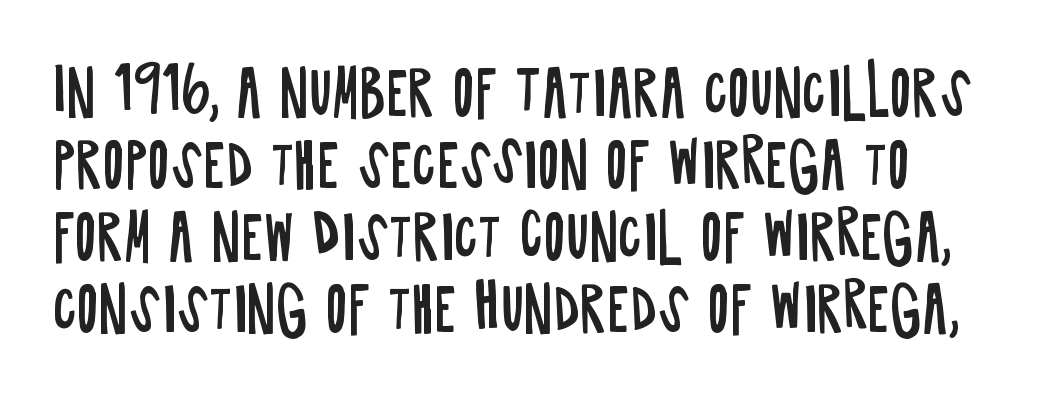
Q: Is the text bold? A: No.
Q: Is the text italic (slanted)? A: No, it is upright.
Q: Is the typeface a serif or a sans-serif typeface? A: Sans-serif.
Q: Is the text underlined? A: No.
Q: Is the spacing between letters normal or unusually wide? A: Normal.
Q: Width (condensed, normal, or wide)? A: Condensed.
Q: Stroke contrast? A: Low.
Q: x-height? A: Large.
Q: Monospaced? A: No.
